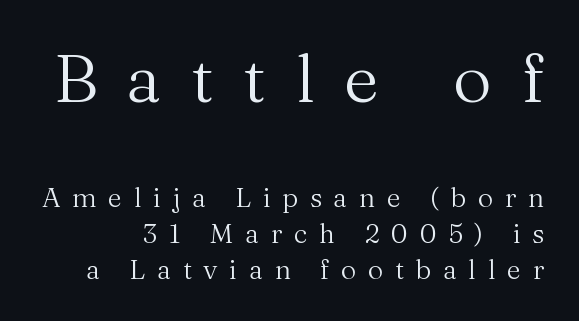
The upper block of text is set noticeably larger than the block beneath it. Varying glyph widths throughout — classic text-font behaviour. Does extra space separate the letters? Yes, quite a lot of it. Unbolded letterforms with no extra heft.
